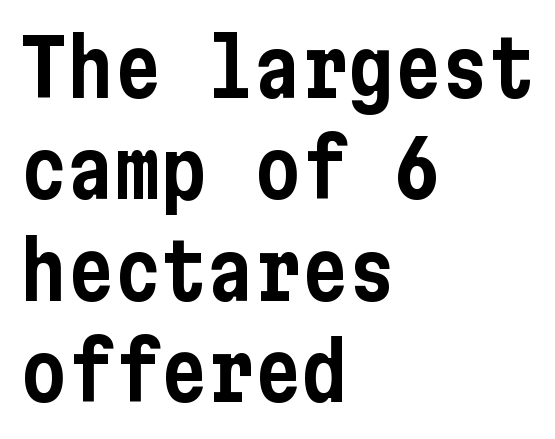
Tracking here is standard; glyphs follow each other at the usual distance. Every stem runs plumb, perpendicular to the baseline. Words float on clear page, feet unadorned. The characters display no serif detailing; their extremities are plain. These lines stack with their left ends in a neat column.
